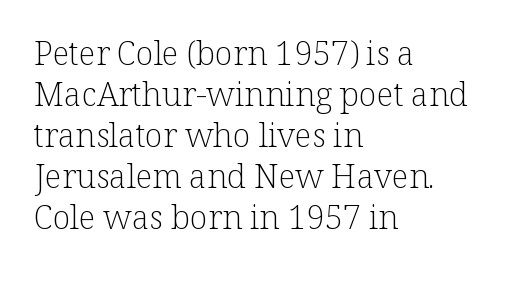
Q: Is the text bold? A: No.
Q: Is the text italic (slanted)? A: No, it is upright.
Q: Is the typeface a serif or a sans-serif typeface? A: Serif.
Q: Is the text underlined? A: No.
Q: How is the paragraph aligned? A: Left-aligned.
Q: Is the spacing between letters normal or unusually wide? A: Normal.
Q: Width (condensed, normal, or wide)? A: Normal.
Q: Stroke contrast? A: Low.
Q: x-height? A: Medium.
Q: Monospaced? A: No.
